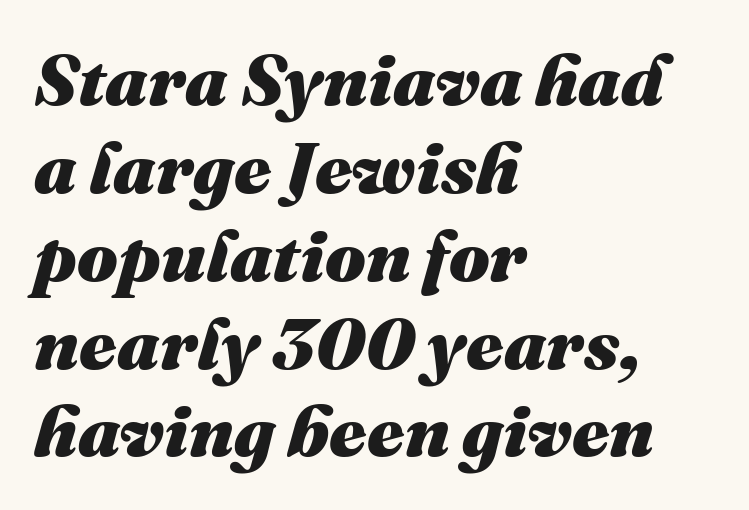
Proportional: the letters do not fall into vertical columns. The compositor pushed each line to the left boundary. Bare-footed words on every line. Italic: yes, the glyphs are oblique.
